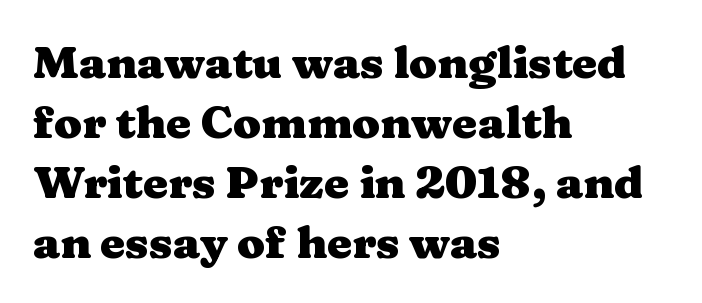
{"serif": "yes", "italic": "no", "bold": "yes", "weight": "heavy", "width": "wide", "stroke_contrast": "medium", "x_height": "medium", "monospaced": "no", "underline": "no", "align": "left", "line_spacing": "normal", "line_spacing_ratio": 1.33, "letter_spacing": "normal", "letter_spacing_em": 0.0, "glyph_px": 45}
